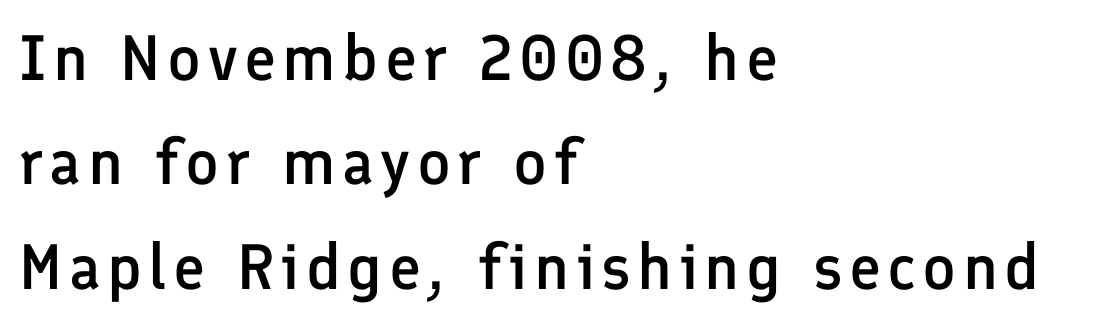
A semibold gives these letters moderate extra thickness, short of bold. The vertical gap from one line to the next is medium. Posture: straight, roman, zero tilt. The words here are not underlined.
